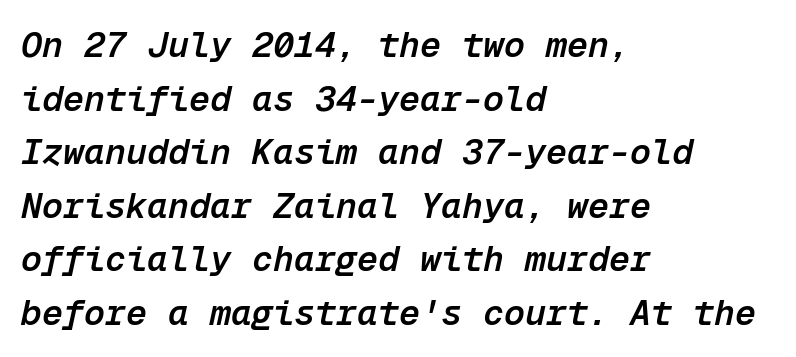
{"italic": "yes", "lean": "right", "slant_degrees": 12, "bold": "semi", "weight": "semibold", "width": "normal", "stroke_contrast": "low", "x_height": "medium", "monospaced": "yes", "underline": "no", "align": "left", "line_spacing": "normal", "line_spacing_ratio": 1.53, "letter_spacing": "normal", "letter_spacing_em": 0.0, "glyph_px": 35}
